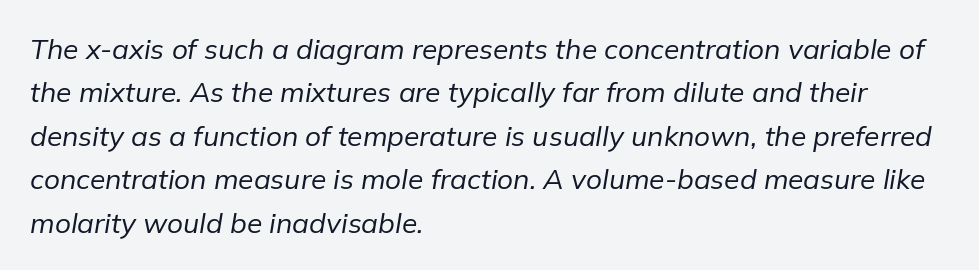
The image shows 28 px regular-weight type, italic (leaning right); set left-aligned, normal line spacing (1.55x), normal letter spacing, not underlined; low stroke contrast and a medium x-height.
